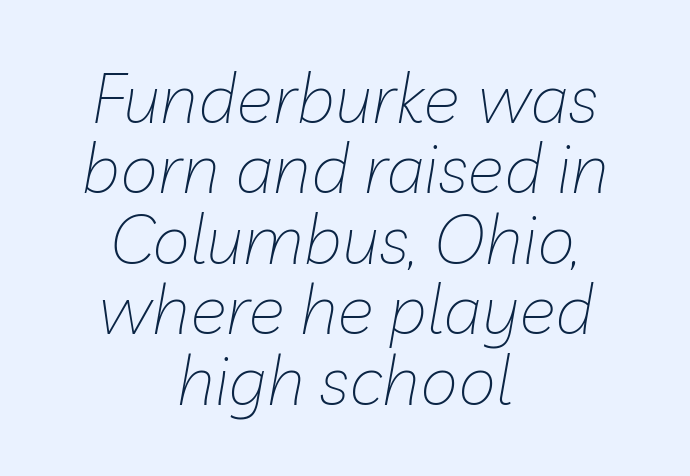
Only glyphs here, with clear space below each row. Honestly, the rows look squashed on top of each other. These lines are rendered in a variable-pitch font. These lines were composed using italics.
